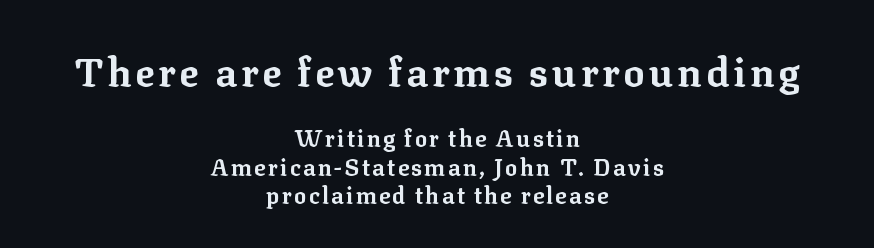
Q: Is the text bold? A: Yes.
Q: Is the text italic (slanted)? A: No, it is upright.
Q: Is the typeface a serif or a sans-serif typeface? A: Serif.
Q: Is the text underlined? A: No.
Q: How is the paragraph aligned? A: Centered.
Q: Is the spacing between lines tight, normal or loose? A: Normal.
Q: Which block of text is set in a larger size, the first (top) or the second (bottom)? A: The first (top) one.
Q: Width (condensed, normal, or wide)? A: Normal.
Q: Stroke contrast? A: Low.
Q: x-height? A: Medium.
Q: Monospaced? A: No.
